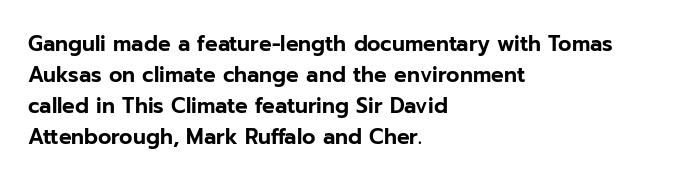
Does the copy run flush right? No — it runs flush left. The specimen reads as upright at a glance. Between one letter and the next there's only the usual sliver of space. The designer left line spacing at the default.
